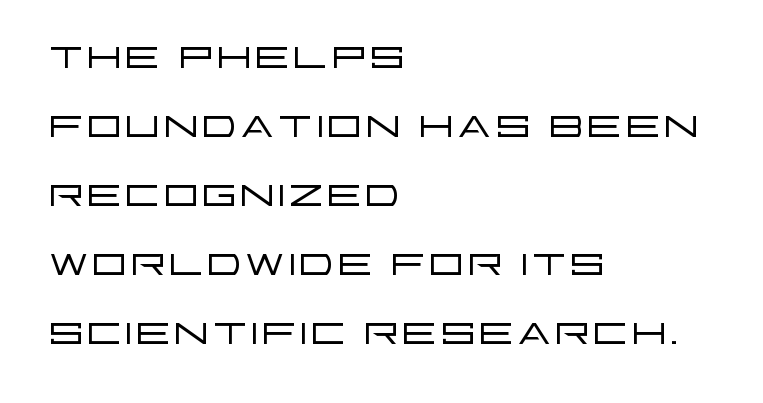
Q: Is the text bold? A: No.
Q: Is the text italic (slanted)? A: No, it is upright.
Q: Is the typeface a serif or a sans-serif typeface? A: Sans-serif.
Q: Is the text underlined? A: No.
Q: How is the paragraph aligned? A: Left-aligned.
Q: Is the spacing between letters normal or unusually wide? A: Normal.
Q: Width (condensed, normal, or wide)? A: Wide.
Q: Stroke contrast? A: Low.
Q: x-height? A: Large.
Q: Monospaced? A: No.
